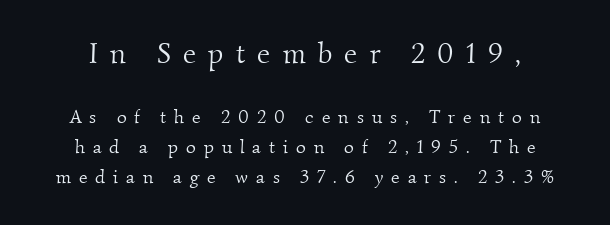
Q: Is the text bold? A: No.
Q: Is the typeface a serif or a sans-serif typeface? A: Serif.
Q: Is the text underlined? A: No.
Q: Is the spacing between letters normal or unusually wide? A: Unusually wide.
Q: Is the spacing between lines tight, normal or loose? A: Normal.
Q: Which block of text is set in a larger size, the first (top) or the second (bottom)? A: The first (top) one.
Q: Width (condensed, normal, or wide)? A: Normal.
Q: Stroke contrast? A: Medium.
Q: x-height? A: Small.
Q: Monospaced? A: No.
